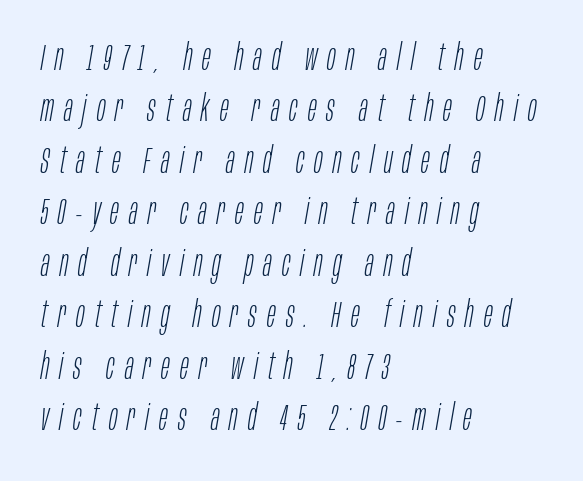
The rendering anchors every line to the left-hand side. Each word looks stretched out because of the extra space between its letters. Think of a printed novel: that variable character pitch is what you see here. The line-height multiplier appears to be the usual default.
